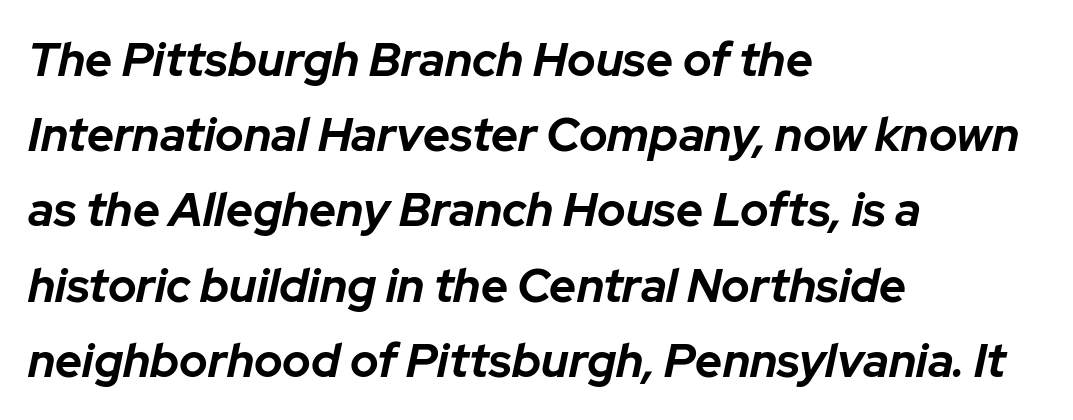
The image shows 47 px bold type, italic (leaning right); set left-aligned, normal line spacing (1.6x), normal letter spacing, not underlined; low stroke contrast and a medium x-height.
